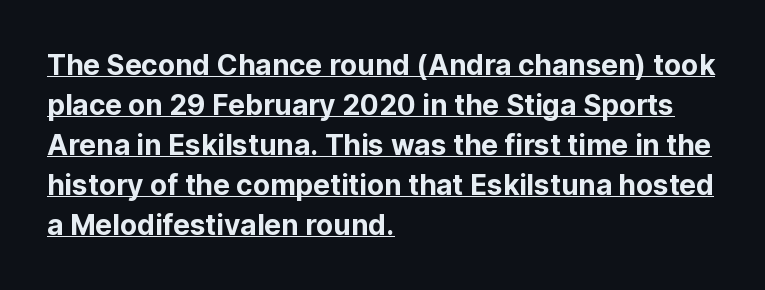
{"serif": "no", "italic": "no", "width": "normal", "stroke_contrast": "low", "x_height": "medium", "monospaced": "no", "underline": "yes", "align": "left", "line_spacing": "normal", "line_spacing_ratio": 1.43, "letter_spacing": "normal", "letter_spacing_em": 0.0, "glyph_px": 28}
